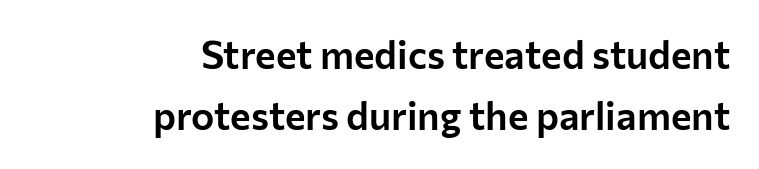
Unmarked baselines from the first word to the last. A typesetter would call this leading conventional body-copy spacing. Inter-character spacing is left at the font's built-in metrics. Casual observation: everything's shoved over to the right.
